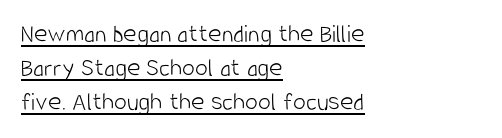
The image shows 26 px text type, upright; set left-aligned, normal line spacing (1.31x), normal letter spacing, underlined.
